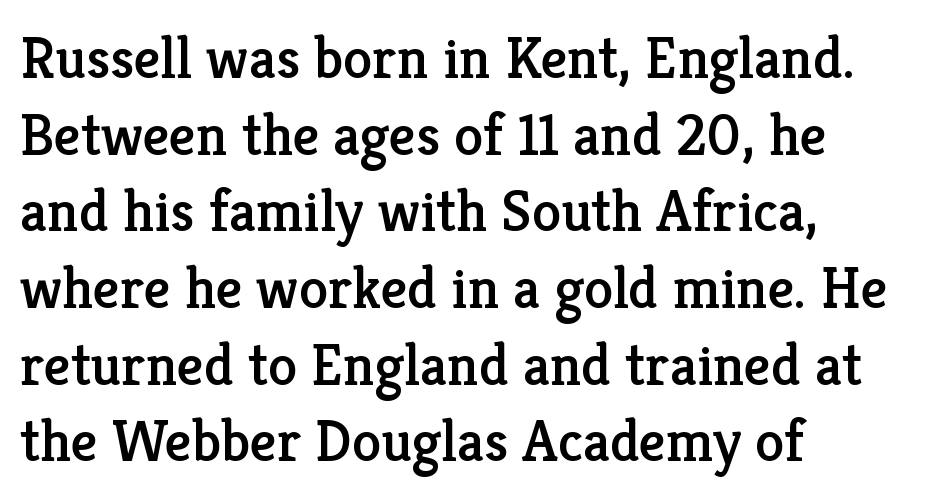
Q: Is the text italic (slanted)? A: No, it is upright.
Q: Is the typeface a serif or a sans-serif typeface? A: Serif.
Q: Is the text underlined? A: No.
Q: How is the paragraph aligned? A: Left-aligned.
Q: Is the spacing between letters normal or unusually wide? A: Normal.
Q: Is the spacing between lines tight, normal or loose? A: Normal.
Q: Width (condensed, normal, or wide)? A: Normal.
Q: Stroke contrast? A: Low.
Q: x-height? A: Medium.
Q: Monospaced? A: No.
